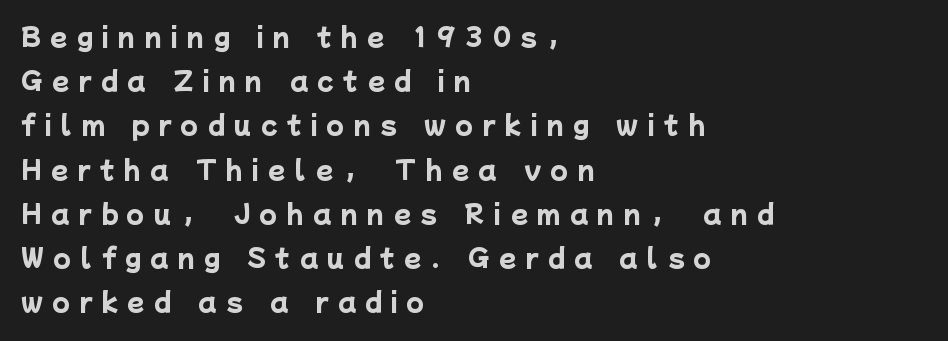
The image shows 25 px bold type; set left-aligned, line spacing 1.77x, unusually wide letter spacing (+0.38 em), not underlined.
